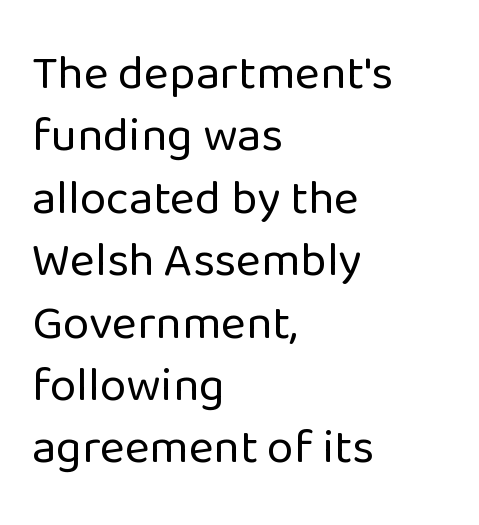
The image shows 48 px regular-weight sans-serif type, upright; set left-aligned, normal line spacing (1.3x), normal letter spacing, not underlined; low stroke contrast and a medium x-height.
